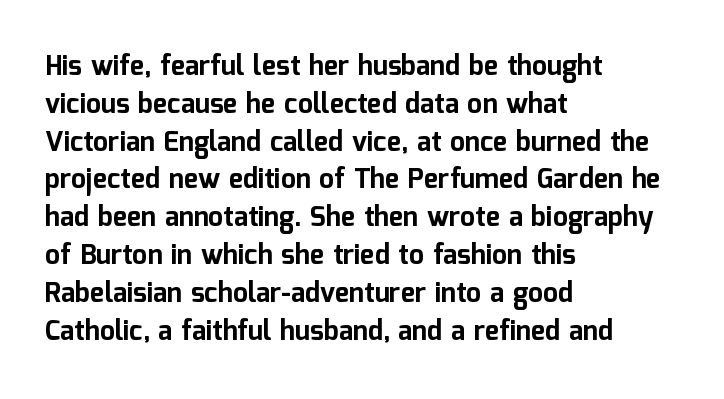
The image shows 27 px bold type, upright; set left-aligned, normal line spacing (1.4x), normal letter spacing, not underlined.
